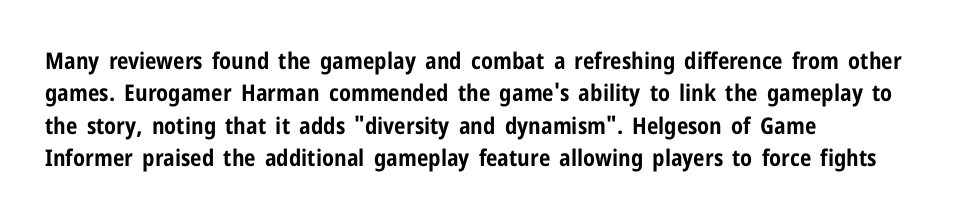
The space directly below the letters is spotless. A dark, heavy texture on the line: the type is bold. Every row of glyphs begins at an identical x-position on the left. Posture: vertical.
